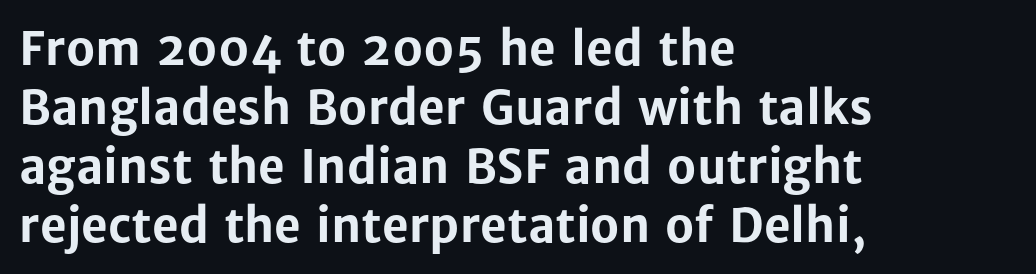
Q: Is the text bold? A: Yes.
Q: Is the text italic (slanted)? A: No, it is upright.
Q: Is the typeface a serif or a sans-serif typeface? A: Sans-serif.
Q: Is the text underlined? A: No.
Q: How is the paragraph aligned? A: Left-aligned.
Q: Is the spacing between letters normal or unusually wide? A: Normal.
Q: Is the spacing between lines tight, normal or loose? A: Normal.
Q: Width (condensed, normal, or wide)? A: Normal.
Q: Stroke contrast? A: Low.
Q: x-height? A: Medium.
Q: Monospaced? A: No.
